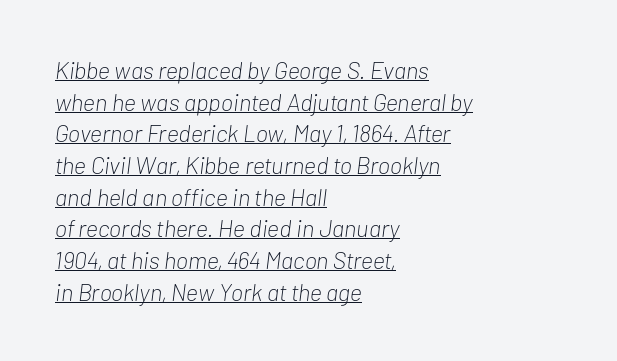
Underline: present. The specimen reads as italic at a glance. If you drew a ruler down the left edge, every line would touch it. Compared with typical body copy, the letter spacing here is the same. Stem width sits at or under what a default text font uses. Rows of type keep a routine distance in the vertical direction.
